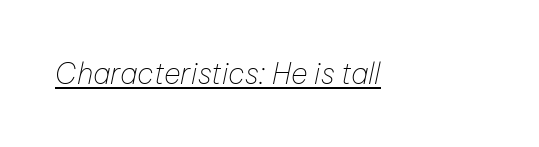
The image shows 29 px thin type, italic (leaning right); set normal letter spacing, underlined; low stroke contrast and a medium x-height.
